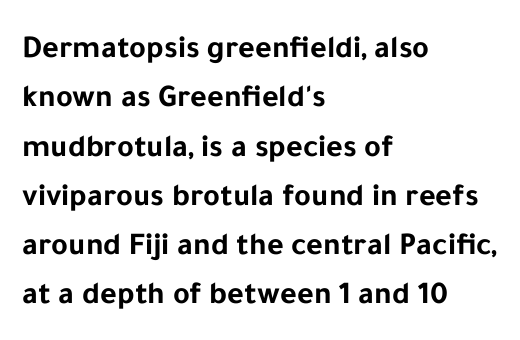
The baseline area is clear. The passage shown is typed in a proportional face where columns would drift. Italic: no, the glyphs are upright roman. These words are printed bold, with thick strokes throughout. This sample keeps an unexceptional amount of space between lines.
